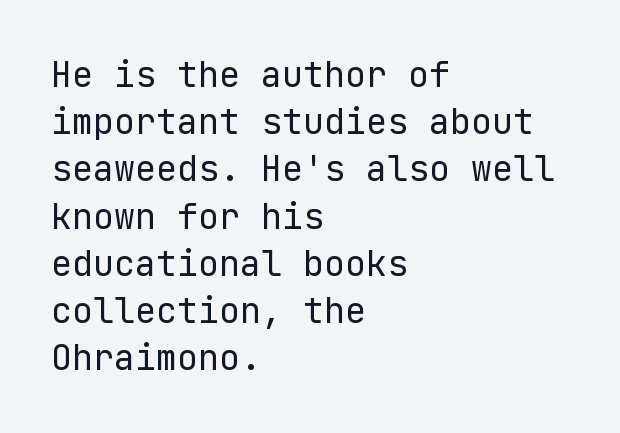
Q: Is the text bold? A: No.
Q: Is the text italic (slanted)? A: No, it is upright.
Q: Is the typeface a serif or a sans-serif typeface? A: Sans-serif.
Q: Is the text underlined? A: No.
Q: How is the paragraph aligned? A: Left-aligned.
Q: Is the spacing between letters normal or unusually wide? A: Normal.
Q: Is the spacing between lines tight, normal or loose? A: Normal.
Q: Width (condensed, normal, or wide)? A: Normal.
Q: Stroke contrast? A: Low.
Q: x-height? A: Medium.
